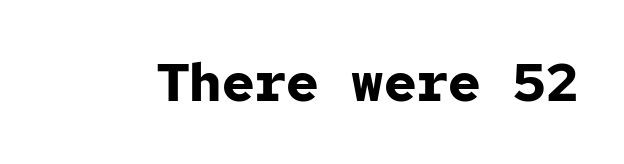
Q: Is the text bold? A: Yes.
Q: Is the text italic (slanted)? A: No, it is upright.
Q: Is the typeface a serif or a sans-serif typeface? A: Sans-serif.
Q: Is the text underlined? A: No.
Q: Is the spacing between letters normal or unusually wide? A: Normal.
Q: Width (condensed, normal, or wide)? A: Normal.
Q: Stroke contrast? A: Low.
Q: x-height? A: Medium.
Q: Monospaced? A: Yes.
